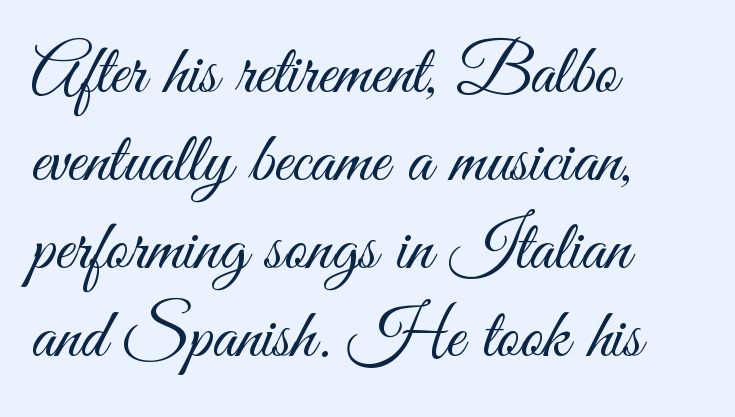
The image shows 71 px light, condensed sans-serif type; set left-aligned, line spacing 1.24x, normal letter spacing, not underlined; medium stroke contrast and a small x-height.
